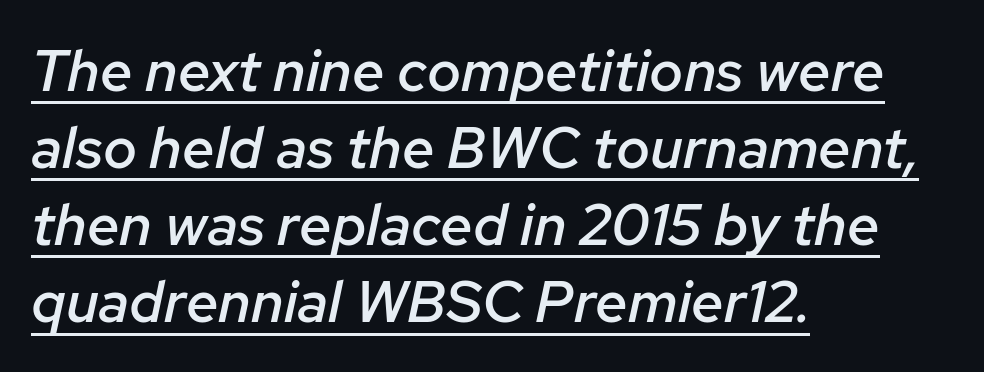
The image shows 58 px semibold type, italic (leaning right); set left-aligned, normal line spacing (1.33x), normal letter spacing, underlined; low stroke contrast and a medium x-height.
